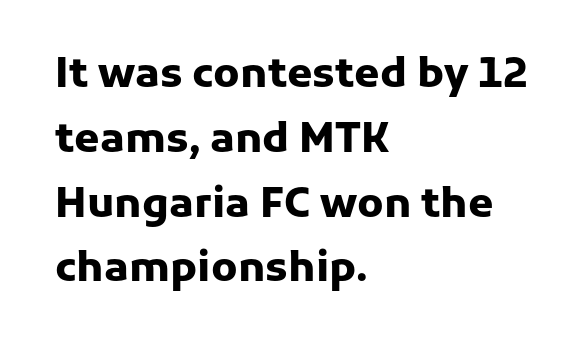
Q: Is the text bold? A: Yes.
Q: Is the text italic (slanted)? A: No, it is upright.
Q: Is the typeface a serif or a sans-serif typeface? A: Sans-serif.
Q: Is the text underlined? A: No.
Q: How is the paragraph aligned? A: Left-aligned.
Q: Is the spacing between letters normal or unusually wide? A: Normal.
Q: Is the spacing between lines tight, normal or loose? A: Normal.
Q: Width (condensed, normal, or wide)? A: Normal.
Q: Stroke contrast? A: Low.
Q: x-height? A: Medium.
Q: Monospaced? A: No.
